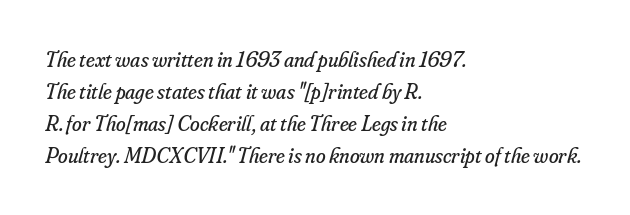
Q: Is the text bold? A: No.
Q: Is the text italic (slanted)? A: Yes, it leans right by about 16 degrees.
Q: Is the text underlined? A: No.
Q: How is the paragraph aligned? A: Left-aligned.
Q: Is the spacing between letters normal or unusually wide? A: Normal.
Q: Is the spacing between lines tight, normal or loose? A: Normal.
